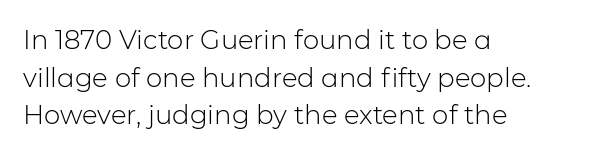
The image shows 26 px text type, upright; set left-aligned, normal line spacing (1.45x), normal letter spacing, not underlined.
